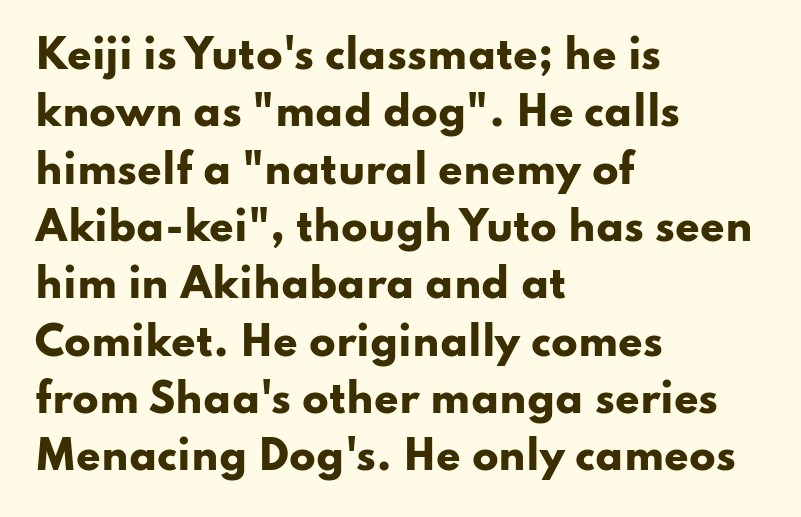
Q: Is the text bold? A: Yes.
Q: Is the text italic (slanted)? A: No, it is upright.
Q: Is the typeface a serif or a sans-serif typeface? A: Sans-serif.
Q: Is the text underlined? A: No.
Q: How is the paragraph aligned? A: Left-aligned.
Q: Is the spacing between letters normal or unusually wide? A: Normal.
Q: Is the spacing between lines tight, normal or loose? A: Normal.
Q: Width (condensed, normal, or wide)? A: Wide.
Q: Stroke contrast? A: Low.
Q: x-height? A: Small.
Q: Monospaced? A: No.
